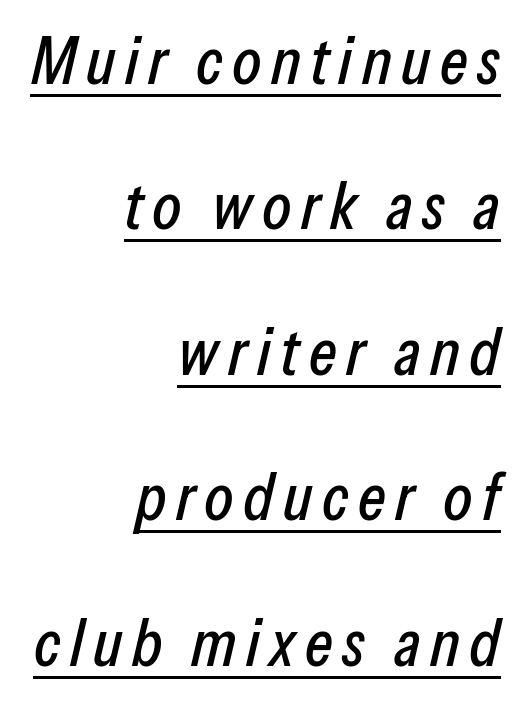
{"italic": "yes", "lean": "right", "slant_degrees": 13, "width": "condensed", "stroke_contrast": "low", "x_height": "medium", "monospaced": "no", "underline": "yes", "align": "right", "line_spacing": "loose", "line_spacing_ratio": 2.17, "glyph_px": 67}
